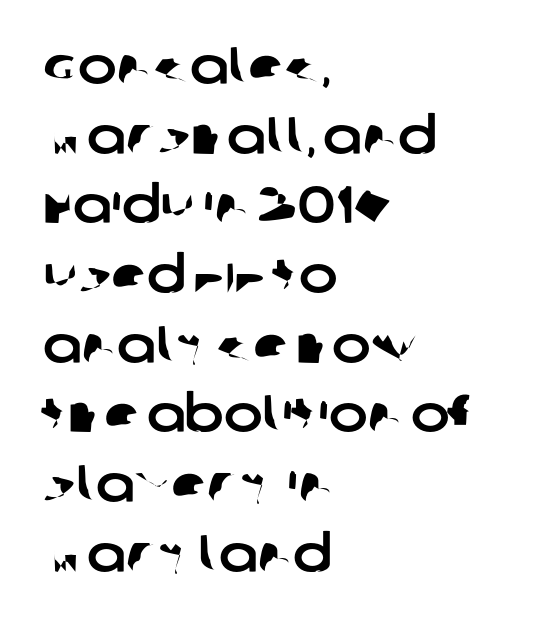
Notice how descenders clear the ascenders below comfortably — that's standard leading. This sample has the flowing, uneven cadence of proportional lettering. Descenders hang freely into open space. A student would call this left alignment; a typographer would say flush left, rag right. Each letter's strokes conclude bluntly, with no projecting serifs.
